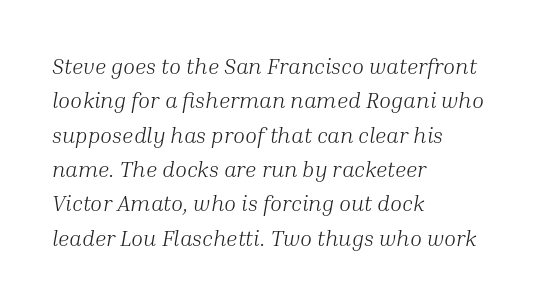
Observe the ordinary spacing: letters are neighbours, not strangers. Vertical spacing — default. Stem width sits at or under what a default text font uses. A typesetter would mark this as italic. Underlining? Definitely not there.
